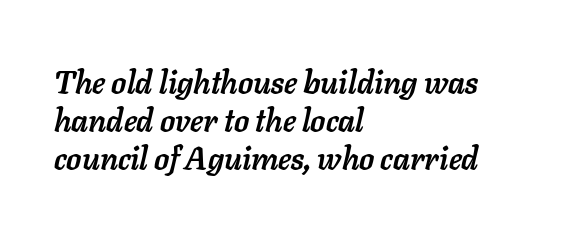
{"italic": "yes", "lean": "right", "slant_degrees": 11, "bold": "yes", "weight": "semibold", "width": "normal", "stroke_contrast": "low", "x_height": "medium", "monospaced": "no", "underline": "no", "align": "left", "line_spacing_ratio": 1.22, "letter_spacing": "normal", "letter_spacing_em": 0.0, "glyph_px": 31}
